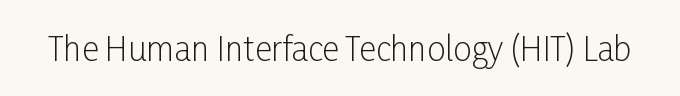
This is roman type, the default non-slanted kind. The zone under the glyphs is completely vacant. This sample has the flowing, uneven cadence of proportional lettering. The designer went with a sans here, leaving each stem footless. Each stroke keeps to a modest, everyday thickness or less.
